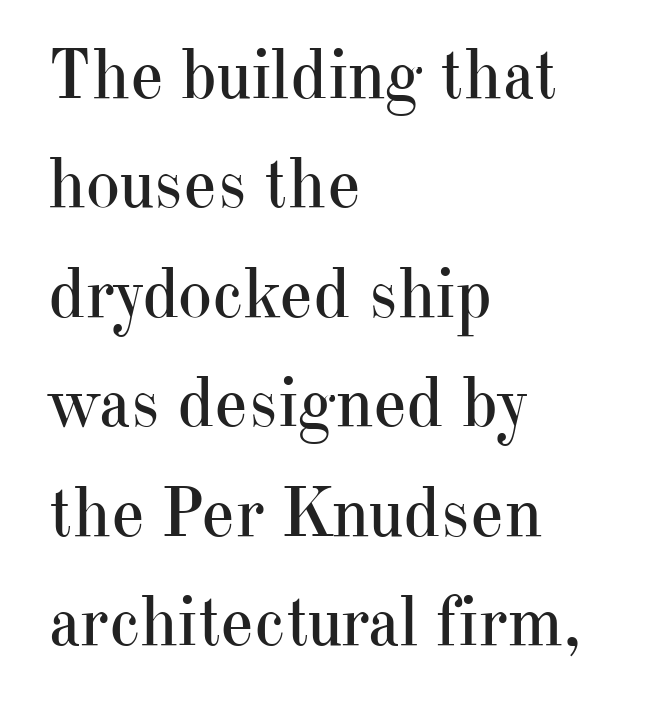
{"serif": "yes", "italic": "no", "bold": "no", "weight": "regular", "width": "normal", "stroke_contrast": "high", "x_height": "small", "monospaced": "no", "underline": "no", "align": "left", "line_spacing": "normal", "line_spacing_ratio": 1.52, "letter_spacing": "normal", "letter_spacing_em": 0.0, "glyph_px": 72}
